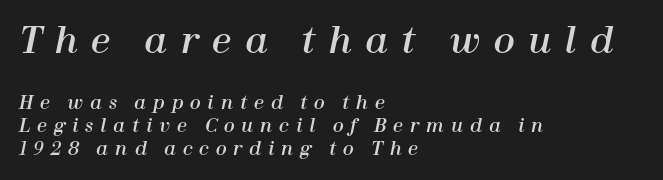
{"italic": "yes", "lean": "right", "slant_degrees": 12, "width": "normal", "stroke_contrast": "high", "x_height": "medium", "monospaced": "no", "underline": "no", "align": "left", "line_spacing": "normal", "line_spacing_ratio": 1.27, "letter_spacing": "wide", "letter_spacing_em": 0.38, "larger_block": "first", "size_ratio": 1.94, "glyph_px": 35}
